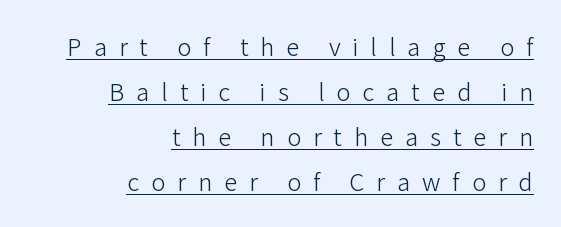
Q: Is the text bold? A: No.
Q: Is the text italic (slanted)? A: No, it is upright.
Q: Is the text underlined? A: Yes.
Q: How is the paragraph aligned? A: Right-aligned.
Q: Is the spacing between letters normal or unusually wide? A: Unusually wide.
